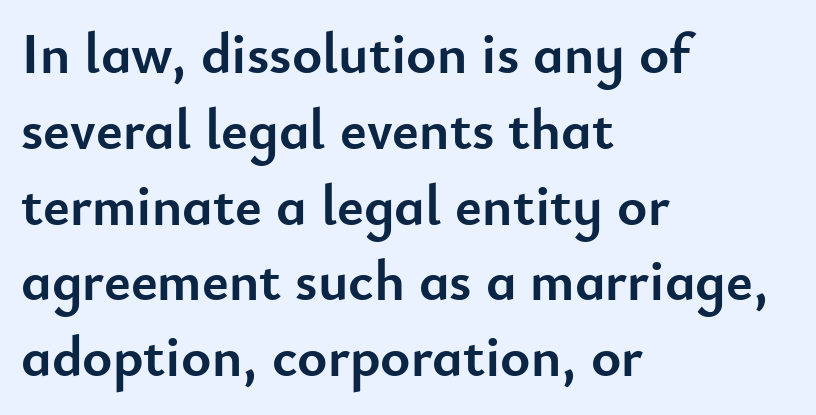
Q: Is the text bold? A: Yes.
Q: Is the text italic (slanted)? A: No, it is upright.
Q: Is the typeface a serif or a sans-serif typeface? A: Sans-serif.
Q: Is the text underlined? A: No.
Q: How is the paragraph aligned? A: Left-aligned.
Q: Is the spacing between letters normal or unusually wide? A: Normal.
Q: Is the spacing between lines tight, normal or loose? A: Normal.
Q: Width (condensed, normal, or wide)? A: Normal.
Q: Stroke contrast? A: Low.
Q: x-height? A: Small.
Q: Monospaced? A: No.
